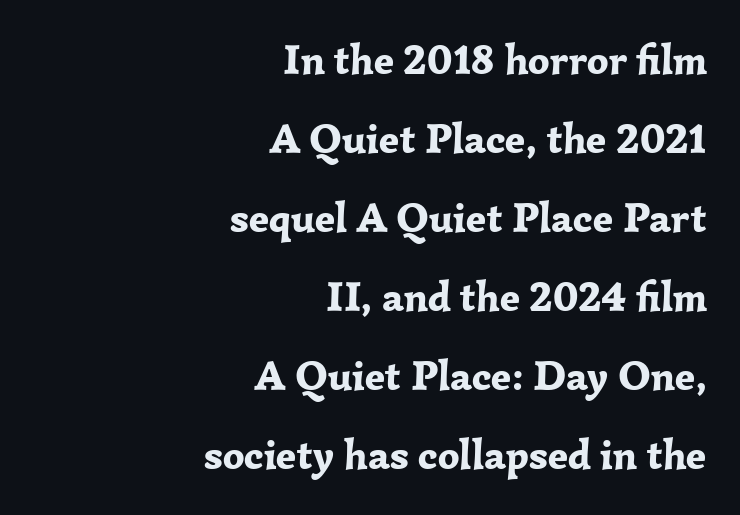
Q: Is the text bold? A: Yes.
Q: Is the text italic (slanted)? A: No, it is upright.
Q: Is the typeface a serif or a sans-serif typeface? A: Serif.
Q: Is the text underlined? A: No.
Q: How is the paragraph aligned? A: Right-aligned.
Q: Is the spacing between letters normal or unusually wide? A: Normal.
Q: Width (condensed, normal, or wide)? A: Normal.
Q: Stroke contrast? A: Low.
Q: x-height? A: Medium.
Q: Monospaced? A: No.
